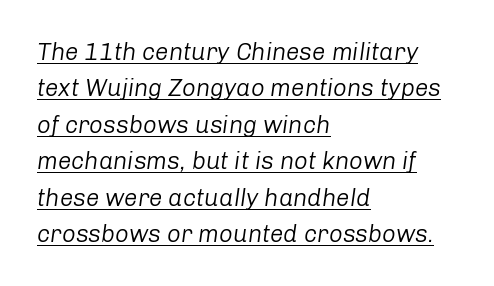
The designer left line spacing at the default. This is underlined copy, the kind a proofreader might mark for attention. Weight: not bold — regular or lighter. You could call the tracking neutral — neither tight nor loose.
